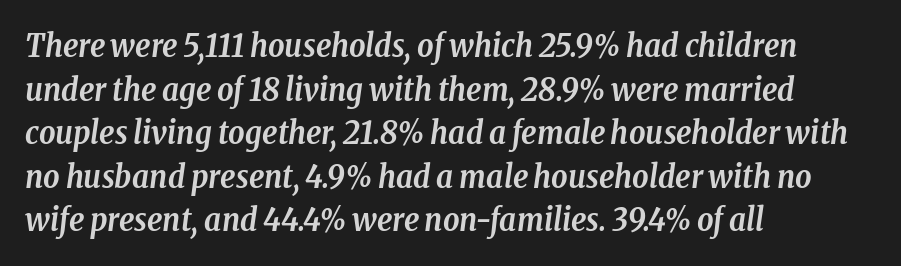
The zone under the glyphs is completely vacant. You could not count columns in this text — the font is proportionally spaced. How are the letters spaced? Ordinarily, with no added tracking. Check where the strokes stop: tiny serifs finish them off.
